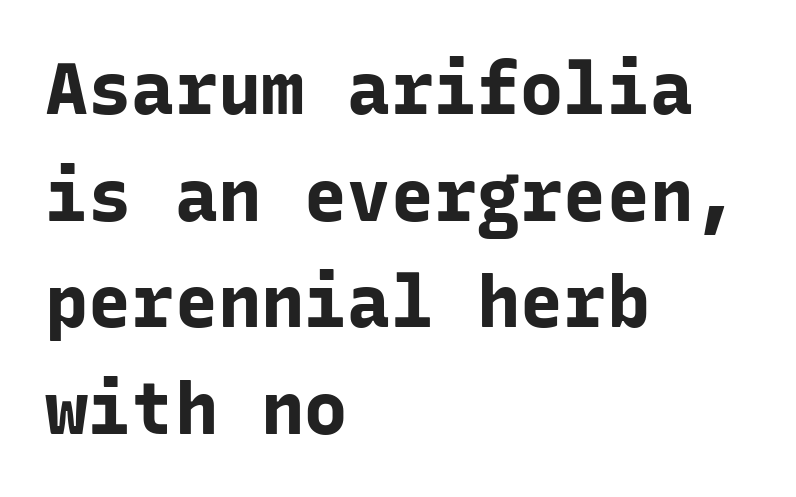
{"serif": "no", "italic": "no", "bold": "yes", "weight": "bold", "width": "normal", "stroke_contrast": "low", "x_height": "medium", "monospaced": "yes", "underline": "no", "align": "left", "line_spacing": "normal", "line_spacing_ratio": 1.48, "letter_spacing": "normal", "letter_spacing_em": 0.0, "glyph_px": 72}
